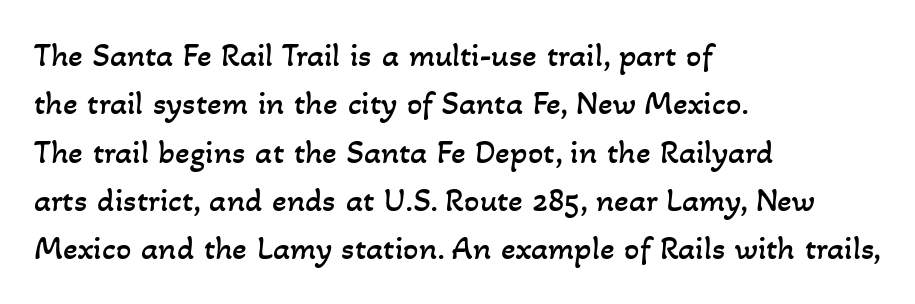
The passage shown has conventional tracking throughout. Compared with a typical body face, this is equally light or lighter still. In CSS terms this would be text-align: left. Regarding leading, the lines here are spaced in the standard way.
